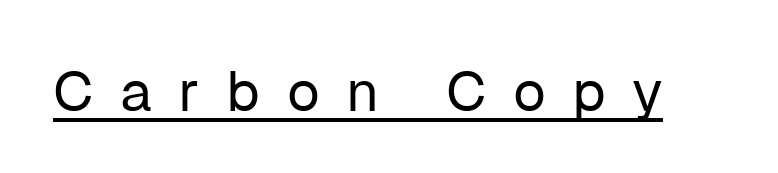
{"serif": "no", "italic": "no", "bold": "no", "weight": "regular", "width": "normal", "stroke_contrast": "low", "x_height": "medium", "monospaced": "no", "underline": "yes", "letter_spacing": "wide", "letter_spacing_em": 0.46, "glyph_px": 57}
